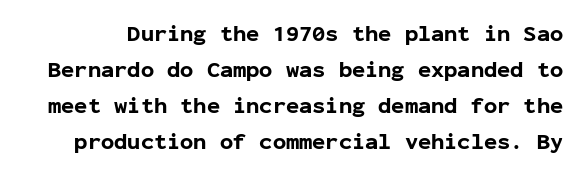
{"italic": "no", "bold": "yes", "underline": "no", "line_spacing": "normal", "line_spacing_ratio": 1.64, "letter_spacing": "normal", "letter_spacing_em": 0.0, "glyph_px": 22}
